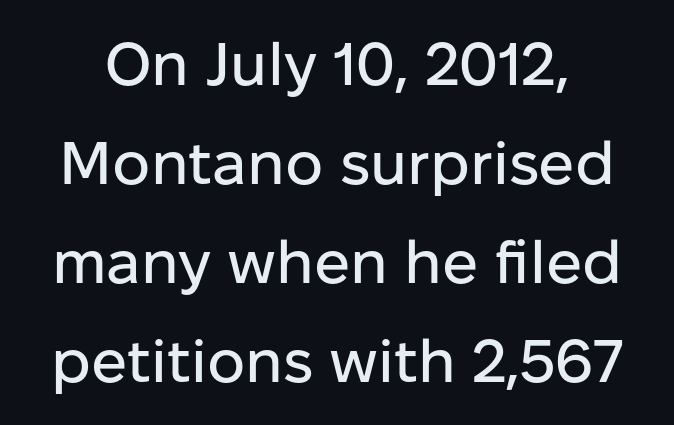
The image shows 60 px sans-serif type, upright; set normal line spacing (1.65x), normal letter spacing, not underlined; low stroke contrast and a medium x-height.
